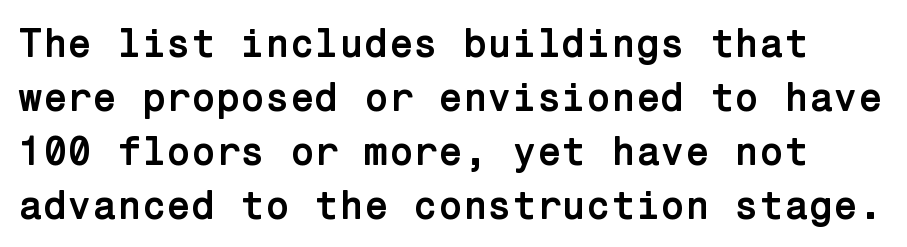
Decoration check: the copy has no underline. Inter-character spacing is left at the font's built-in metrics. Note: no serifs on the glyphs. Pretty heavy lettering here — definitely bold.
